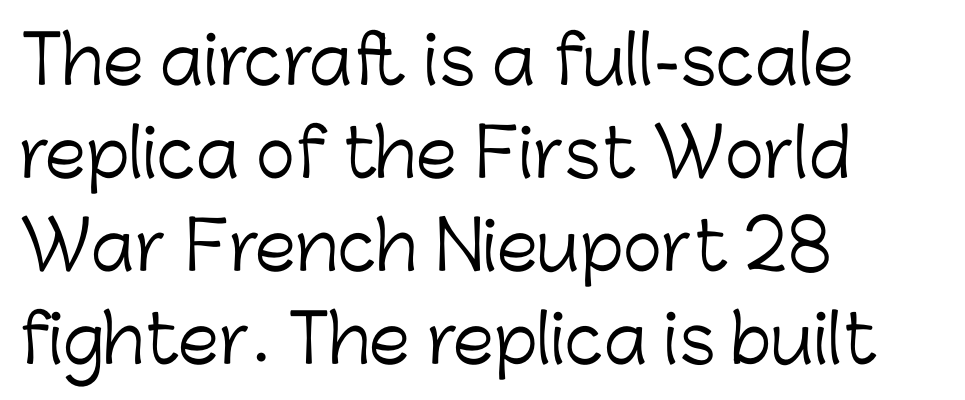
The rendering uses natural spacing where letterforms have individual widths. This rendering uses left alignment, leaving the right contour irregular. Nobody drew a line under any word here. If you measured baseline to baseline, you'd find a middling distance. Do the letters lean? They stand straight. Each stroke keeps to a modest, everyday thickness or less.
